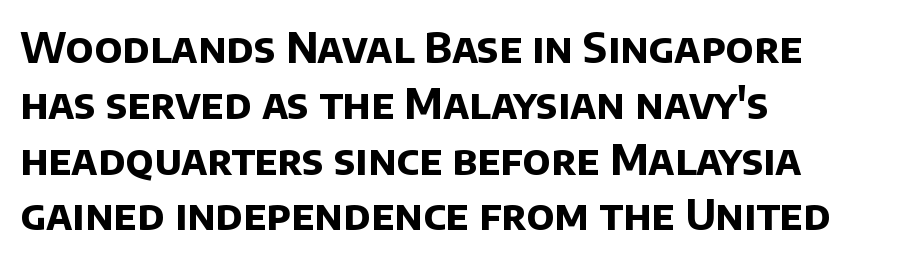
{"serif": "no", "bold": "yes", "weight": "bold", "width": "normal", "stroke_contrast": "low", "x_height": "large", "monospaced": "no", "underline": "no", "align": "left", "line_spacing": "normal", "line_spacing_ratio": 1.36, "letter_spacing": "normal", "letter_spacing_em": 0.0, "glyph_px": 41}
